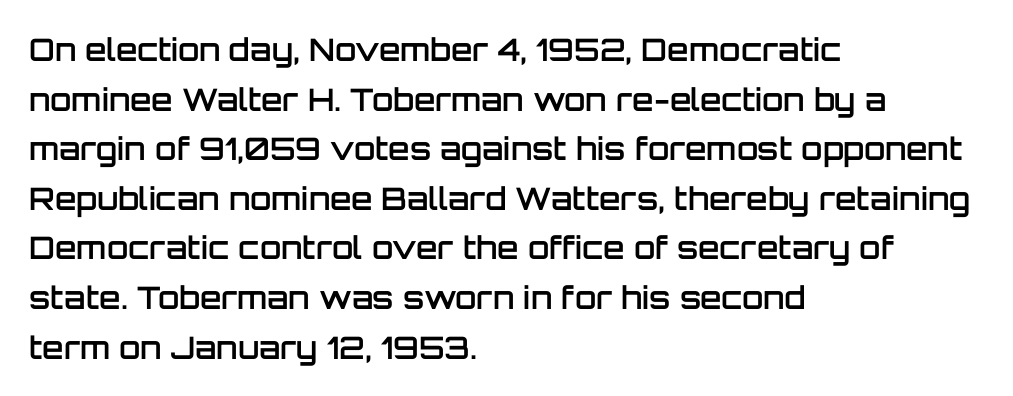
The image shows 31 px semibold sans-serif type, upright; set left-aligned, normal line spacing (1.6x), normal letter spacing, not underlined; low stroke contrast and a large x-height.
